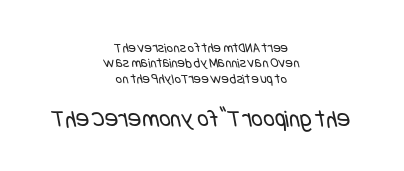
{"bold": "no", "underline": "no", "align": "center", "line_spacing": "tight", "line_spacing_ratio": 1.09, "letter_spacing": "normal", "letter_spacing_em": 0.0, "larger_block": "second", "size_ratio": 1.79, "glyph_px": 25}
